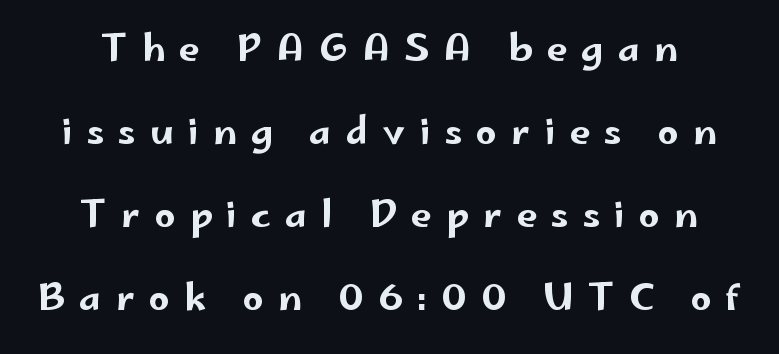
The paragraph shown floats in the horizontal middle. The letters are spread apart with noticeably loose tracking. This is roman type, the default non-slanted kind. Type without underlining.
